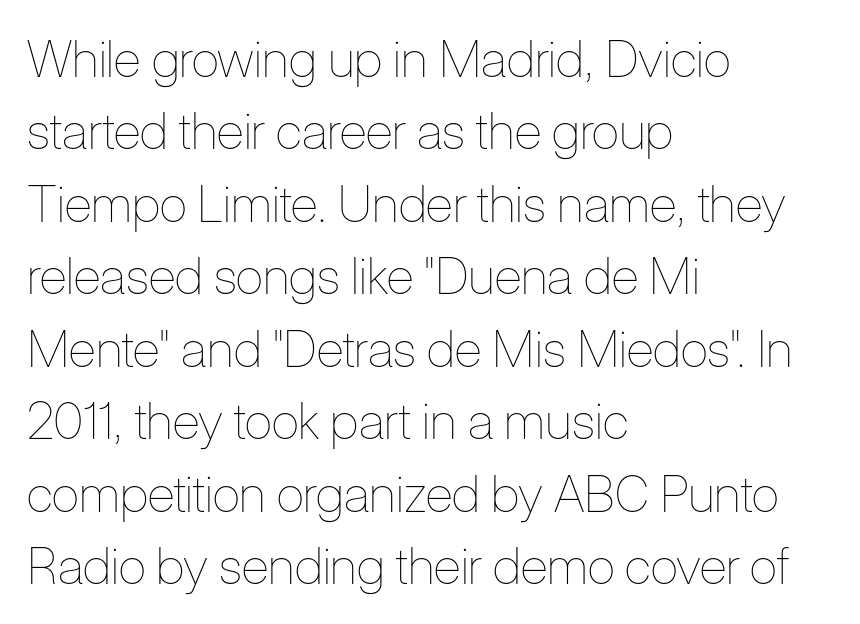
Vertical stems look standard width or narrower in stroke. All the whitespace from short lines collects on the right. Only glyphs here, with clear space below each row. The line-height multiplier appears to be the usual default. How are the letters spaced? Ordinarily, with no added tracking. The type sits square on the baseline with zero lean.
